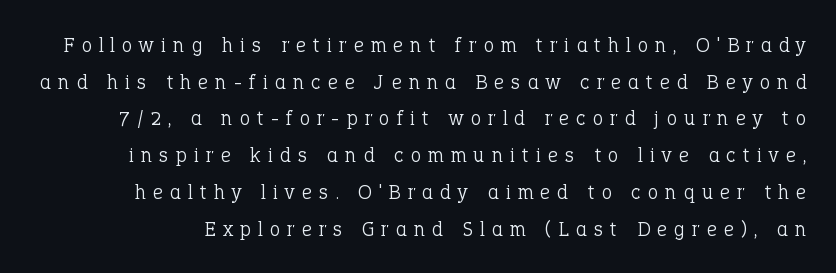
The typesetting does not lean heavy: it is not bold. The lettering stays uniformly vertical, giving the passage a roman look. The letters are spread apart with noticeably loose tracking. Quick note: underline off.
